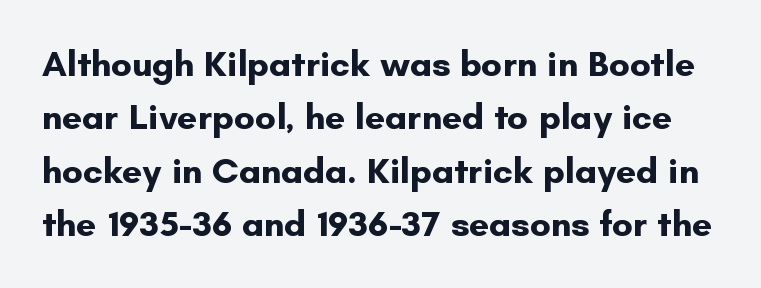
Q: Is the text bold? A: Yes.
Q: Is the text italic (slanted)? A: No, it is upright.
Q: Is the typeface a serif or a sans-serif typeface? A: Sans-serif.
Q: Is the text underlined? A: No.
Q: Is the spacing between letters normal or unusually wide? A: Normal.
Q: Is the spacing between lines tight, normal or loose? A: Normal.
Q: Width (condensed, normal, or wide)? A: Normal.
Q: Stroke contrast? A: Low.
Q: x-height? A: Small.
Q: Monospaced? A: No.
